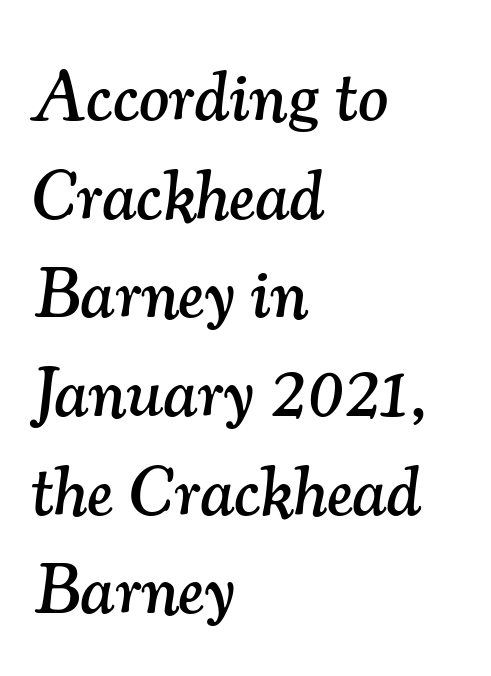
The image shows 71 px serif type, italic (leaning right); set left-aligned, normal line spacing (1.39x), normal letter spacing, not underlined; medium stroke contrast and a small x-height.
